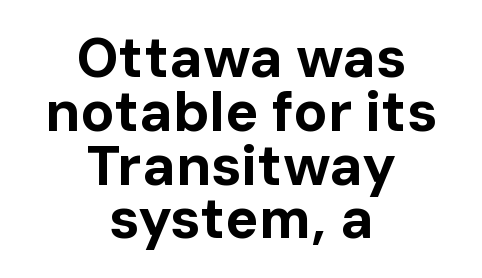
The image shows 56 px bold sans-serif type, upright; set centered, tight line spacing (0.96x), normal letter spacing, not underlined; low stroke contrast and a medium x-height.
